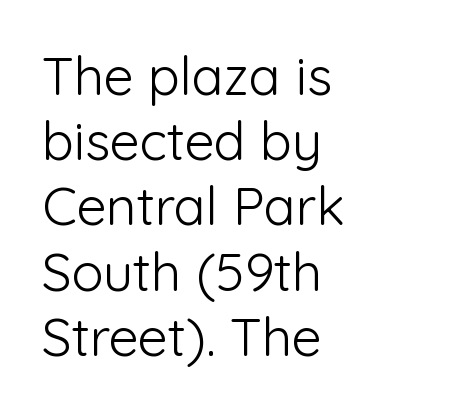
{"serif": "no", "italic": "no", "bold": "no", "weight": "light", "width": "normal", "stroke_contrast": "low", "x_height": "medium", "monospaced": "no", "underline": "no", "align": "left", "line_spacing_ratio": 1.23, "letter_spacing": "normal", "letter_spacing_em": 0.0, "glyph_px": 53}
